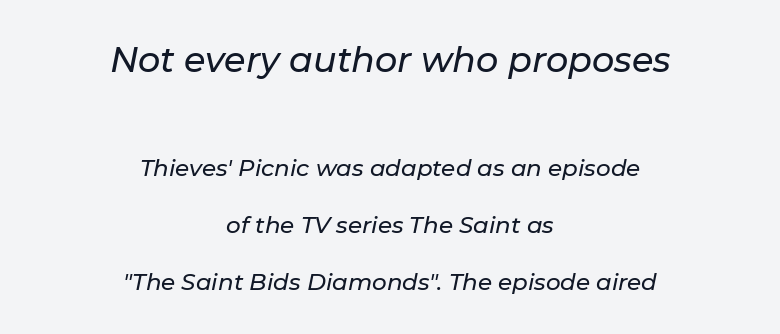
The image shows 35 px text type, italic (leaning right); set centered, loose line spacing (2.48x), normal letter spacing, not underlined; the first (top) block is 1.52x larger; low stroke contrast and a medium x-height.
